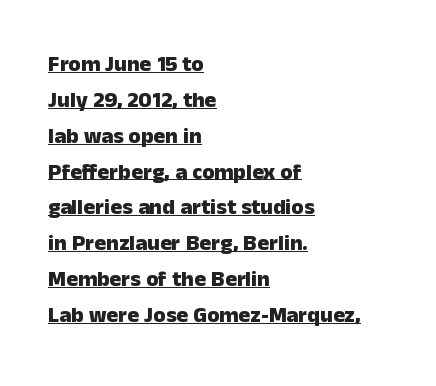
The image shows 22 px bold type, upright; set left-aligned, normal line spacing (1.63x), normal letter spacing, underlined.
